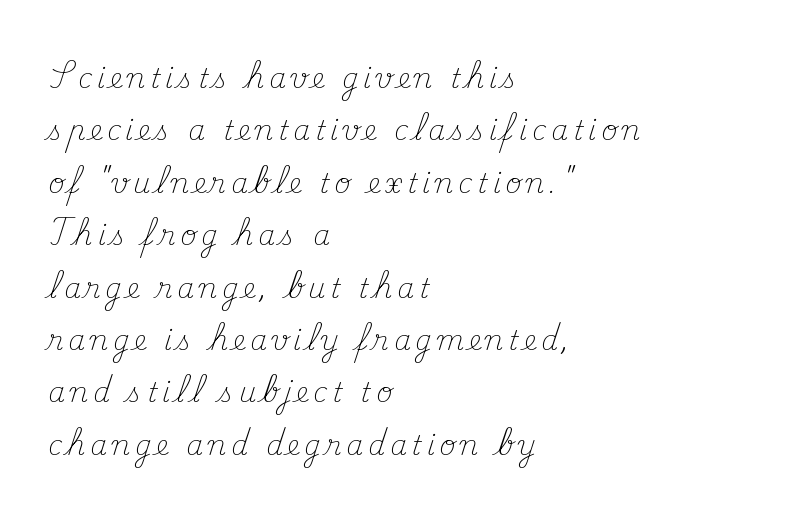
Q: Is the text bold? A: No.
Q: Is the text italic (slanted)? A: Yes.
Q: Is the text underlined? A: No.
Q: How is the paragraph aligned? A: Left-aligned.
Q: Is the spacing between lines tight, normal or loose? A: Loose.
